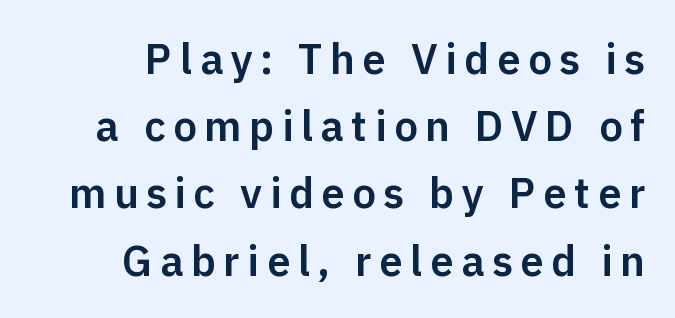
Q: Is the text italic (slanted)? A: No, it is upright.
Q: Is the typeface a serif or a sans-serif typeface? A: Sans-serif.
Q: Is the text underlined? A: No.
Q: How is the paragraph aligned? A: Right-aligned.
Q: Is the spacing between lines tight, normal or loose? A: Normal.
Q: Width (condensed, normal, or wide)? A: Normal.
Q: Stroke contrast? A: Low.
Q: x-height? A: Medium.
Q: Monospaced? A: No.
